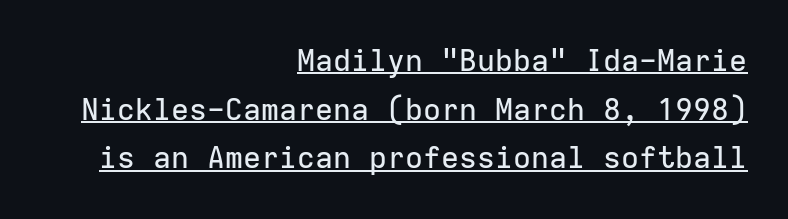
The image shows 30 px sans-serif type, upright, monospaced; set right-aligned, normal line spacing (1.62x), normal letter spacing, underlined; low stroke contrast and a medium x-height.
